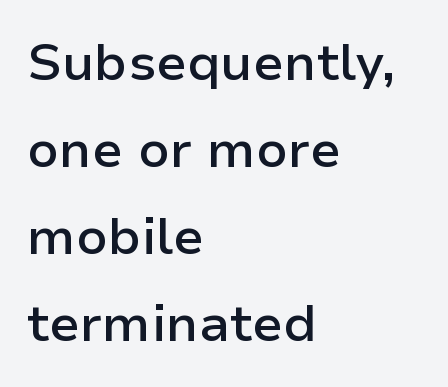
The image shows 52 px semibold sans-serif type, upright; set left-aligned, normal line spacing (1.67x), normal letter spacing, not underlined; low stroke contrast and a medium x-height.
